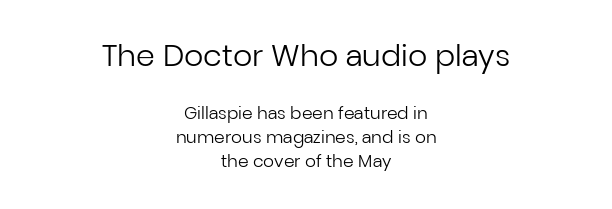
{"serif": "no", "italic": "no", "bold": "no", "weight": "regular", "width": "normal", "stroke_contrast": "low", "x_height": "medium", "monospaced": "no", "underline": "no", "align": "center", "line_spacing": "normal", "line_spacing_ratio": 1.41, "letter_spacing": "normal", "letter_spacing_em": 0.0, "larger_block": "first", "size_ratio": 1.76, "glyph_px": 30}
